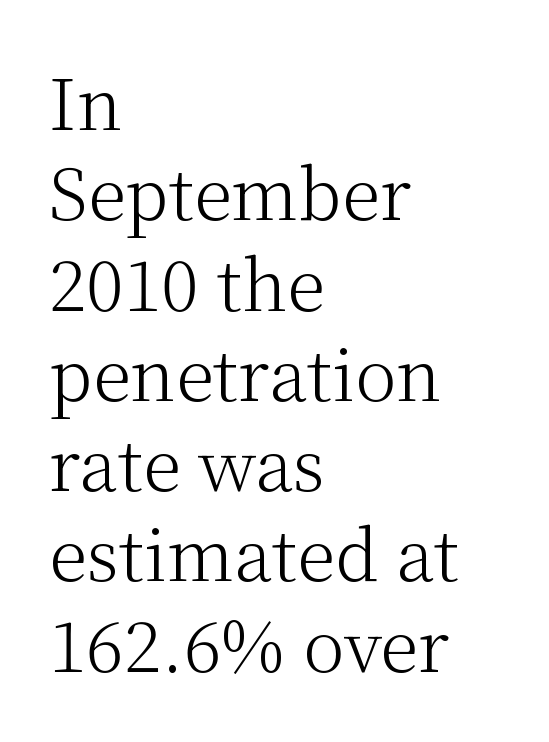
{"serif": "yes", "italic": "no", "bold": "no", "weight": "light", "width": "normal", "stroke_contrast": "medium", "x_height": "medium", "monospaced": "no", "underline": "no", "align": "left", "line_spacing": "normal", "line_spacing_ratio": 1.29, "letter_spacing": "normal", "letter_spacing_em": 0.0, "glyph_px": 70}
